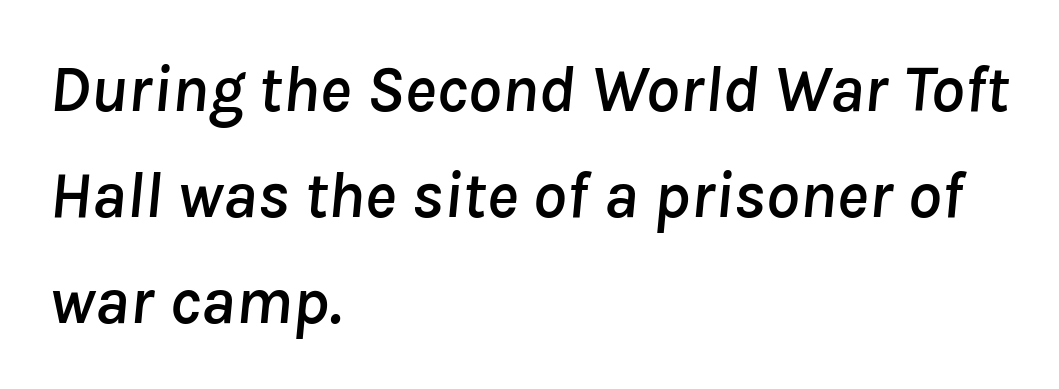
The image shows 67 px text type, italic (leaning right); set left-aligned, normal line spacing (1.58x), normal letter spacing, not underlined; low stroke contrast and a medium x-height.
